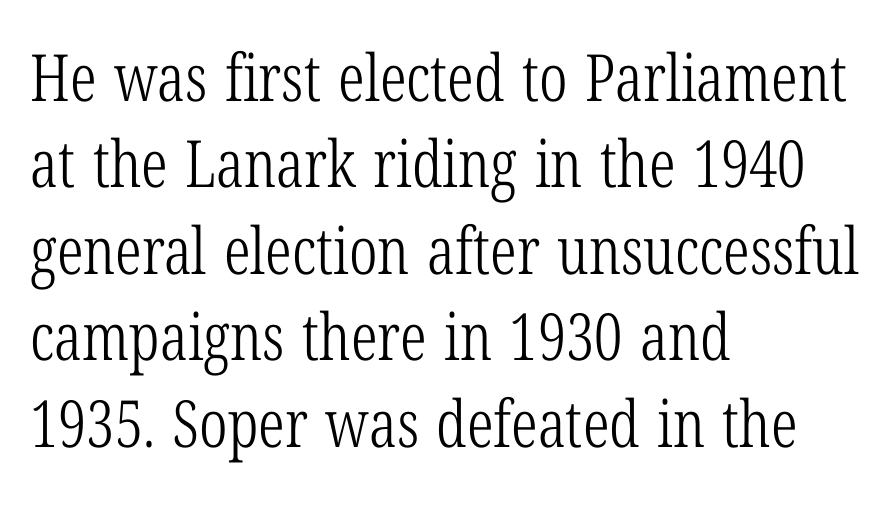
The image shows 65 px light, condensed serif type, upright; set left-aligned, normal line spacing (1.33x), normal letter spacing, not underlined; low stroke contrast and a medium x-height.
